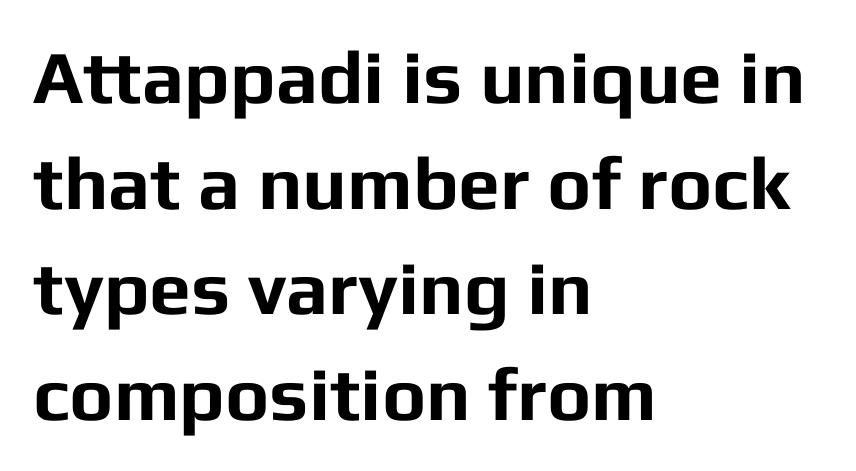
Descender tails drop into unmarked territory. Students, note that the glyphs here touch the page at normal intervals. Notice how thick the strokes are: this is what a full bold looks like. Notice how the stems are strictly vertical — no italics here. The rag falls on the right side of this text block.
